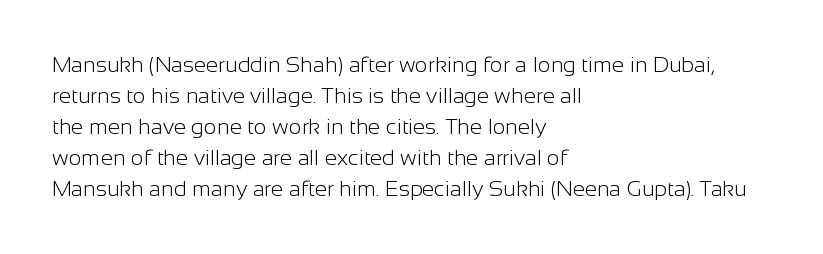
Q: Is the text bold? A: No.
Q: Is the text italic (slanted)? A: No, it is upright.
Q: Is the text underlined? A: No.
Q: How is the paragraph aligned? A: Left-aligned.
Q: Is the spacing between letters normal or unusually wide? A: Normal.
Q: Is the spacing between lines tight, normal or loose? A: Normal.
